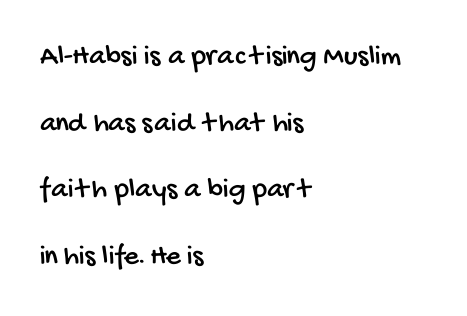
Whoever set this chose breathing room over compactness in the vertical rhythm. Here the glyphs are tracked normally, forming tight word shapes. This sample uses a sans-serif face. Underlining? Definitely not there. The paragraph has a hard left edge and a soft right edge.
